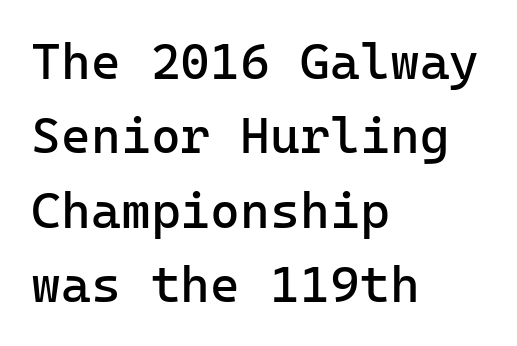
{"serif": "no", "italic": "no", "bold": "no", "weight": "regular", "width": "normal", "stroke_contrast": "low", "x_height": "medium", "underline": "no", "align": "left", "line_spacing": "normal", "line_spacing_ratio": 1.46, "letter_spacing": "normal", "letter_spacing_em": 0.0, "glyph_px": 51}
